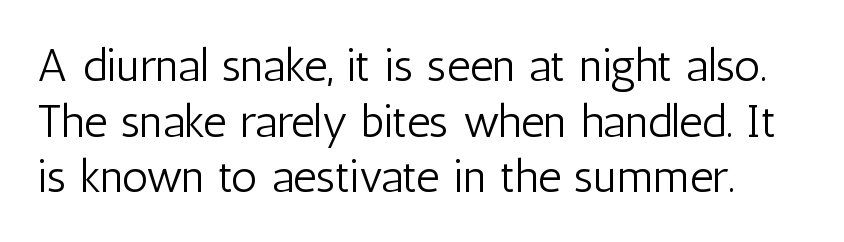
The letters stand straight up with perfectly vertical stems. Proportional: the letters do not fall into vertical columns. The strokes carry an ordinary text weight at most. Are there feet on the stems? There aren't — it's a sans.
